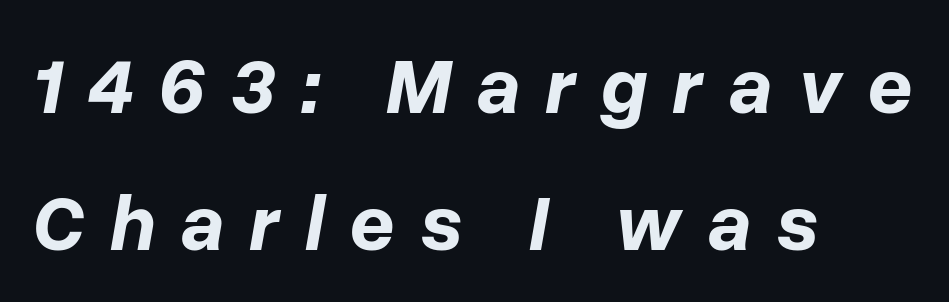
The image shows 79 px bold type, italic (leaning right); set left-aligned, line spacing 1.74x, unusually wide letter spacing (+0.32 em), not underlined; low stroke contrast and a medium x-height.
